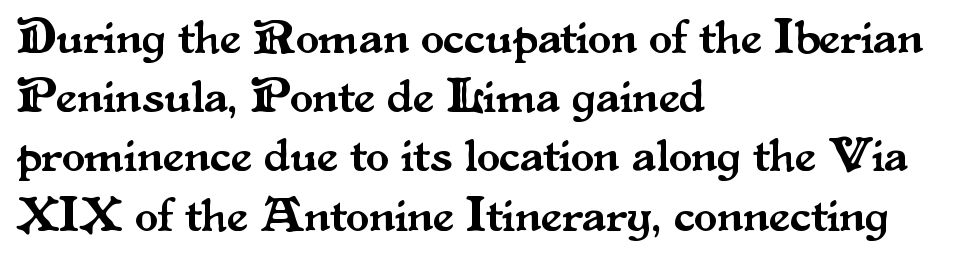
The image shows 47 px serif type, upright; set left-aligned, normal line spacing (1.26x), normal letter spacing, not underlined; medium stroke contrast and a small x-height.
